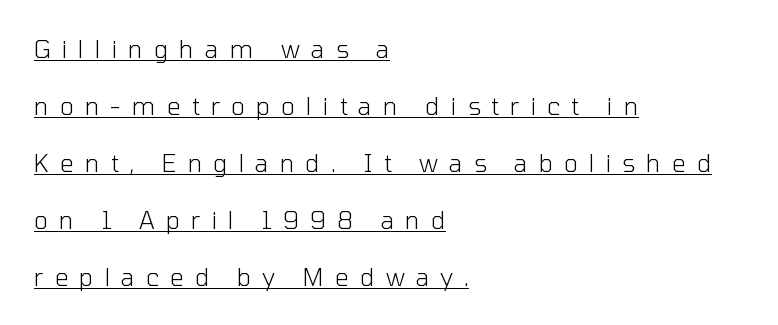
{"italic": "no", "bold": "no", "underline": "yes", "align": "left", "line_spacing": "loose", "line_spacing_ratio": 2.37, "letter_spacing": "wide", "letter_spacing_em": 0.46, "glyph_px": 24}
